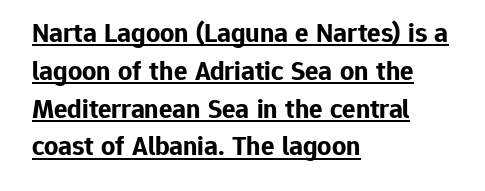
Q: Is the text bold? A: Yes.
Q: Is the text italic (slanted)? A: No, it is upright.
Q: Is the typeface a serif or a sans-serif typeface? A: Sans-serif.
Q: Is the text underlined? A: Yes.
Q: How is the paragraph aligned? A: Left-aligned.
Q: Is the spacing between letters normal or unusually wide? A: Normal.
Q: Is the spacing between lines tight, normal or loose? A: Normal.
Q: Width (condensed, normal, or wide)? A: Normal.
Q: Stroke contrast? A: Low.
Q: x-height? A: Medium.
Q: Monospaced? A: No.
